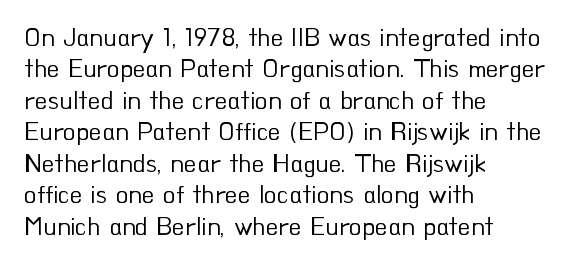
The image shows 26 px text type, upright; set left-aligned, line spacing 1.21x, normal letter spacing, not underlined.
